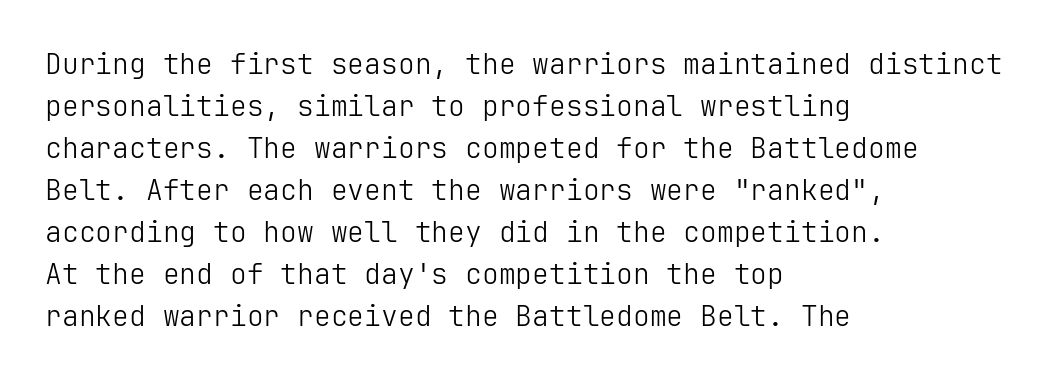
{"serif": "no", "italic": "no", "bold": "no", "weight": "light", "width": "normal", "stroke_contrast": "low", "x_height": "medium", "underline": "no", "align": "left", "line_spacing": "normal", "line_spacing_ratio": 1.5, "letter_spacing": "normal", "letter_spacing_em": 0.0, "glyph_px": 28}
